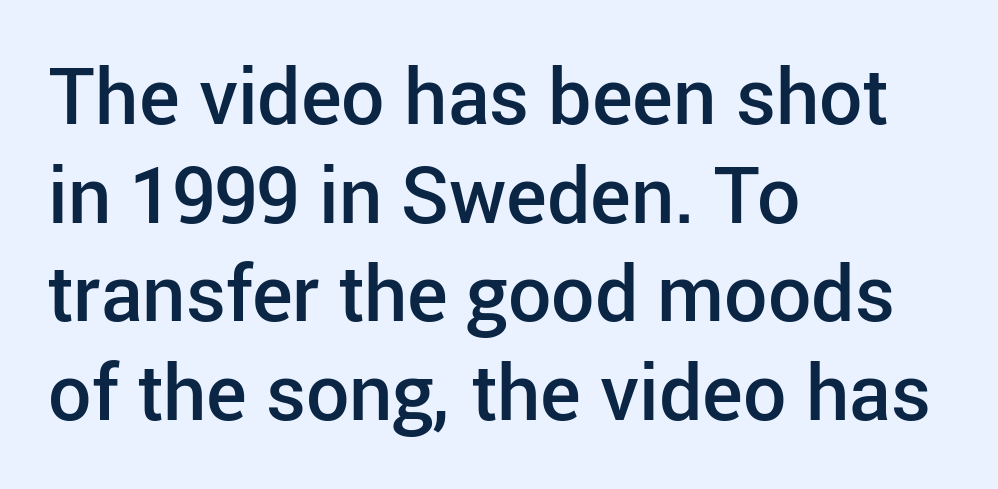
Q: Is the text bold? A: Semi-bold.
Q: Is the text italic (slanted)? A: No, it is upright.
Q: Is the typeface a serif or a sans-serif typeface? A: Sans-serif.
Q: Is the text underlined? A: No.
Q: How is the paragraph aligned? A: Left-aligned.
Q: Is the spacing between letters normal or unusually wide? A: Normal.
Q: Is the spacing between lines tight, normal or loose? A: Normal.
Q: Width (condensed, normal, or wide)? A: Normal.
Q: Stroke contrast? A: Low.
Q: x-height? A: Medium.
Q: Monospaced? A: No.
